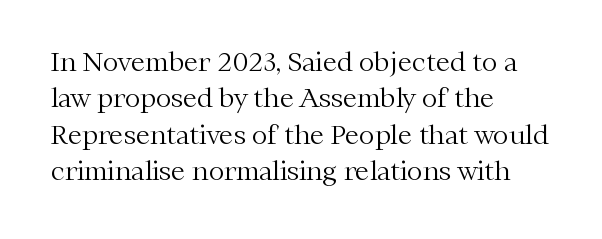
Short and long lines alike share a common starting point at left. The typeface has the unassuming heft of standard copy or less. Is the letter spacing exaggerated? No — it looks like the ordinary default. Has an underline been added? It has not. Posture: vertical.
